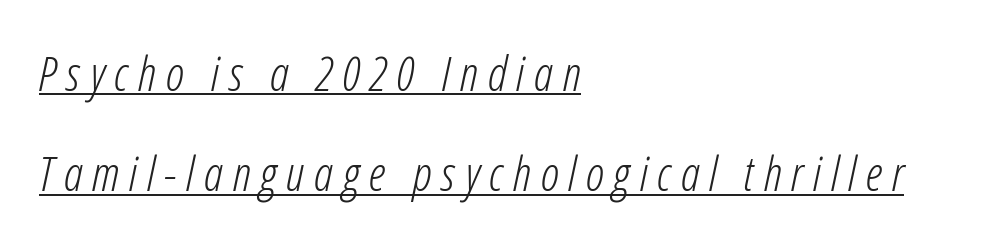
Emphasis-style slanted type is in use. If you drew a ruler down the left edge, every line would touch it. Summary of weight: not heavy and not bold. This sample carries an underscore along the baseline area. Short note: letters widely spaced.
